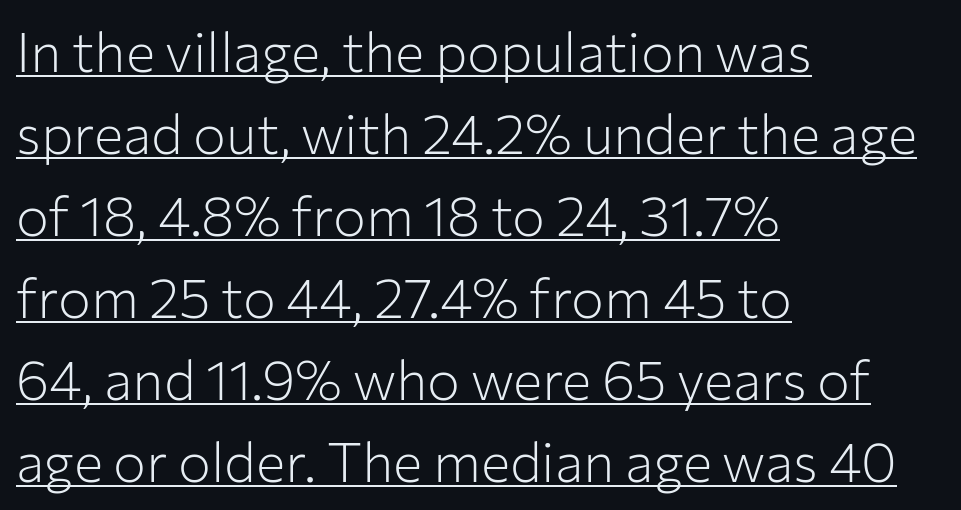
Q: Is the text bold? A: No.
Q: Is the text italic (slanted)? A: No, it is upright.
Q: Is the typeface a serif or a sans-serif typeface? A: Sans-serif.
Q: Is the text underlined? A: Yes.
Q: How is the paragraph aligned? A: Left-aligned.
Q: Is the spacing between letters normal or unusually wide? A: Normal.
Q: Is the spacing between lines tight, normal or loose? A: Normal.
Q: Width (condensed, normal, or wide)? A: Normal.
Q: Stroke contrast? A: Low.
Q: x-height? A: Medium.
Q: Monospaced? A: No.
